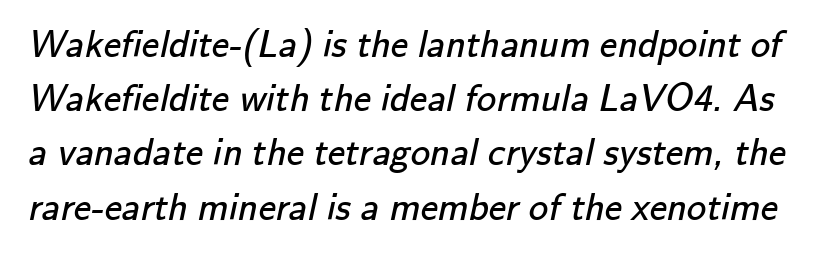
{"serif": "no", "bold": "no", "weight": "regular", "width": "normal", "stroke_contrast": "low", "x_height": "small", "monospaced": "no", "underline": "no", "line_spacing": "normal", "line_spacing_ratio": 1.39, "letter_spacing": "normal", "letter_spacing_em": 0.0, "glyph_px": 39}
